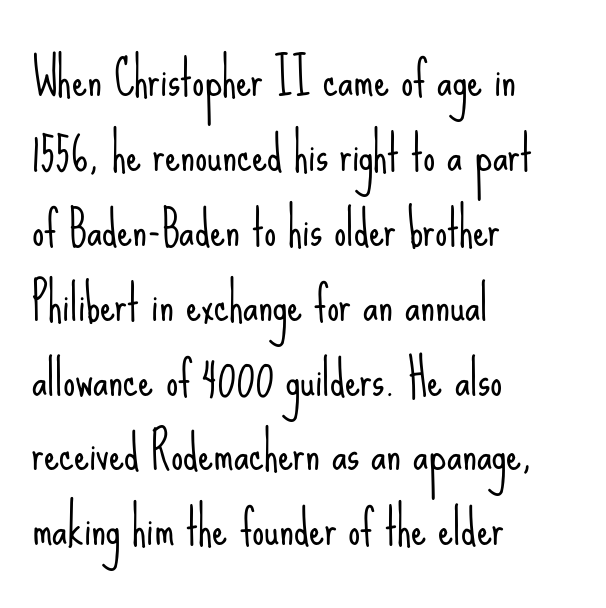
Q: Is the text bold? A: No.
Q: Is the text italic (slanted)? A: No, it is upright.
Q: Is the typeface a serif or a sans-serif typeface? A: Sans-serif.
Q: Is the text underlined? A: No.
Q: How is the paragraph aligned? A: Left-aligned.
Q: Is the spacing between letters normal or unusually wide? A: Normal.
Q: Is the spacing between lines tight, normal or loose? A: Normal.
Q: Width (condensed, normal, or wide)? A: Condensed.
Q: Stroke contrast? A: Low.
Q: x-height? A: Small.
Q: Monospaced? A: No.
